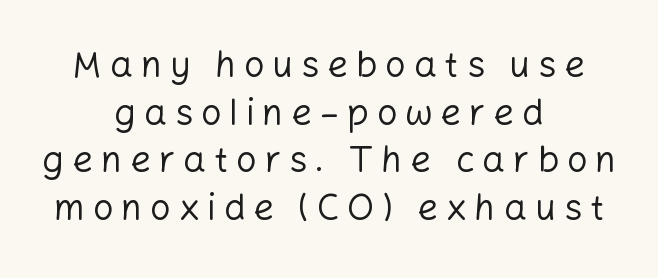
Q: Is the text bold? A: No.
Q: Is the text italic (slanted)? A: No, it is upright.
Q: Is the typeface a serif or a sans-serif typeface? A: Sans-serif.
Q: Is the text underlined? A: No.
Q: How is the paragraph aligned? A: Centered.
Q: Is the spacing between letters normal or unusually wide? A: Unusually wide.
Q: Is the spacing between lines tight, normal or loose? A: Normal.
Q: Width (condensed, normal, or wide)? A: Normal.
Q: Stroke contrast? A: Low.
Q: x-height? A: Medium.
Q: Monospaced? A: No.
